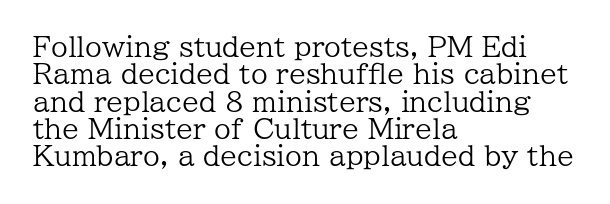
{"italic": "no", "bold": "no", "underline": "no", "align": "left", "line_spacing": "tight", "line_spacing_ratio": 1.01, "letter_spacing": "normal", "letter_spacing_em": 0.0, "glyph_px": 27}
